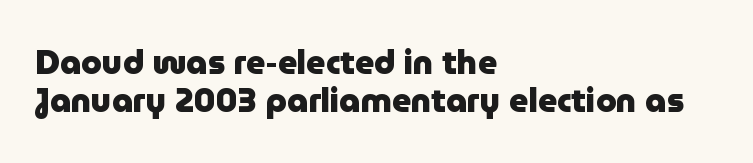
The image shows 33 px heavy sans-serif type, upright; set left-aligned, tight line spacing (1.15x), normal letter spacing, not underlined; low stroke contrast and a medium x-height.
